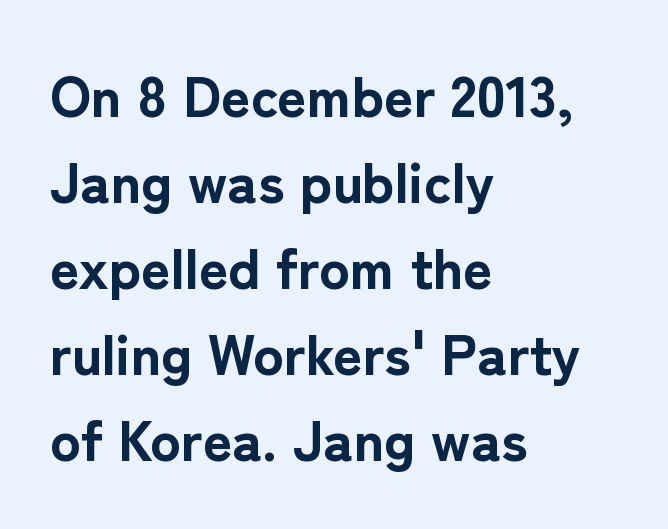
Q: Is the text bold? A: Yes.
Q: Is the text italic (slanted)? A: No, it is upright.
Q: Is the typeface a serif or a sans-serif typeface? A: Sans-serif.
Q: Is the text underlined? A: No.
Q: How is the paragraph aligned? A: Left-aligned.
Q: Is the spacing between letters normal or unusually wide? A: Normal.
Q: Is the spacing between lines tight, normal or loose? A: Normal.
Q: Width (condensed, normal, or wide)? A: Normal.
Q: Stroke contrast? A: Low.
Q: x-height? A: Medium.
Q: Monospaced? A: No.
